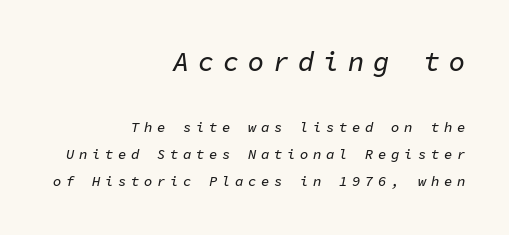
Q: Is the text italic (slanted)? A: Yes, it leans right by about 11 degrees.
Q: Is the text underlined? A: No.
Q: How is the paragraph aligned? A: Right-aligned.
Q: Is the spacing between letters normal or unusually wide? A: Unusually wide.
Q: Is the spacing between lines tight, normal or loose? A: Loose.
Q: Which block of text is set in a larger size, the first (top) or the second (bottom)? A: The first (top) one.
